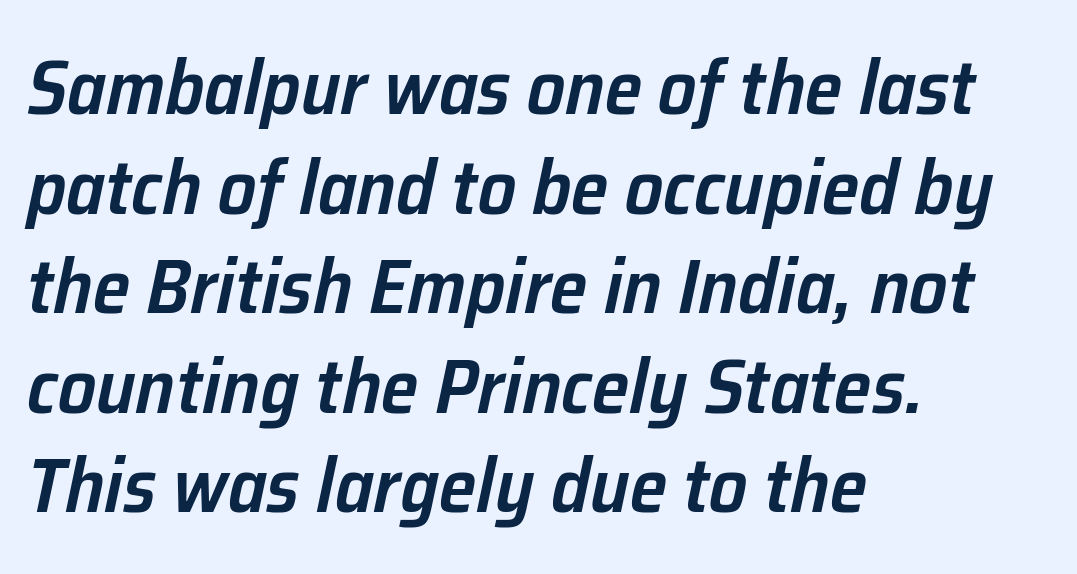
In CSS terms this would be text-align: left. The typesetting leans somewhat heavy: a semibold. Tracking here is standard; glyphs follow each other at the usual distance. Descenders are the only things crossing below the line.
